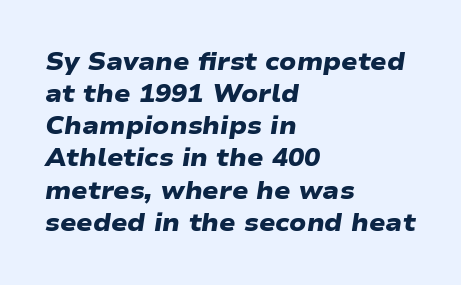
{"bold": "yes", "underline": "no", "align": "left", "line_spacing": "normal", "line_spacing_ratio": 1.34, "letter_spacing": "normal", "letter_spacing_em": 0.0, "glyph_px": 24}
